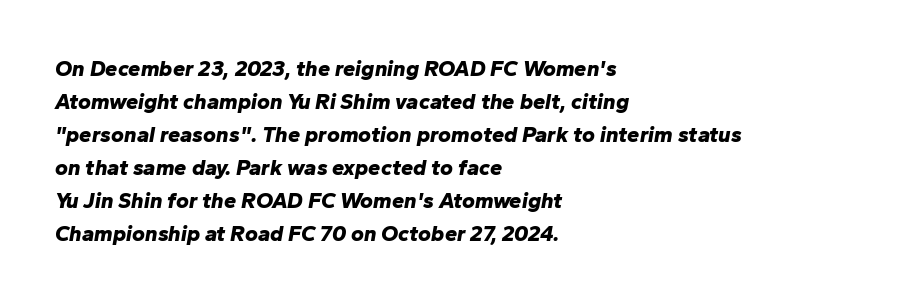
The letterforms sit shoulder to shoulder at normal distance. This is oblique type, the kind used for emphasis or titles. These lines sit exactly where default settings would place them. Its strokes are broad and dark, the hallmark of bold type.
